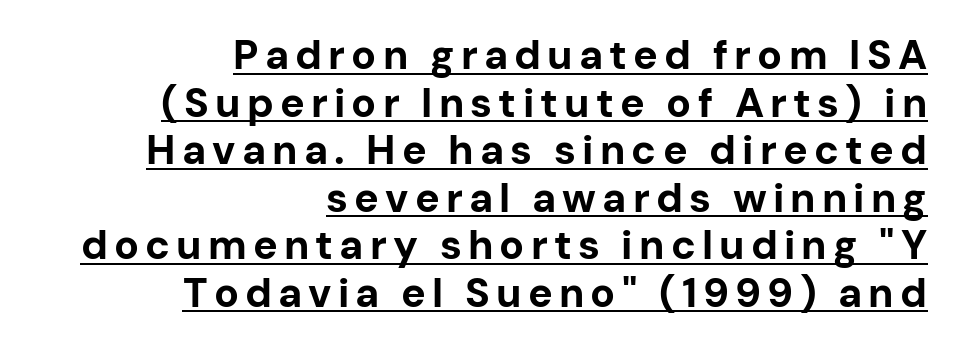
{"serif": "no", "italic": "no", "bold": "yes", "weight": "bold", "width": "normal", "stroke_contrast": "low", "x_height": "medium", "monospaced": "no", "underline": "yes", "align": "right", "line_spacing_ratio": 1.16, "glyph_px": 41}
